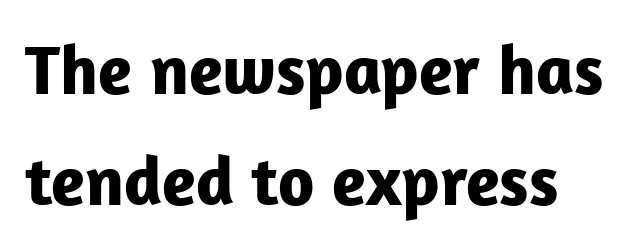
{"serif": "no", "italic": "no", "bold": "yes", "weight": "bold", "width": "normal", "stroke_contrast": "low", "x_height": "medium", "monospaced": "no", "underline": "no", "line_spacing": "normal", "line_spacing_ratio": 1.59, "letter_spacing": "normal", "letter_spacing_em": 0.0, "glyph_px": 70}
